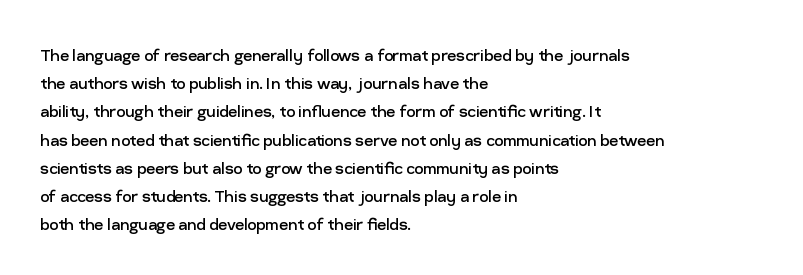
The image shows 20 px text type, upright; set left-aligned, normal line spacing (1.41x), normal letter spacing, not underlined.
